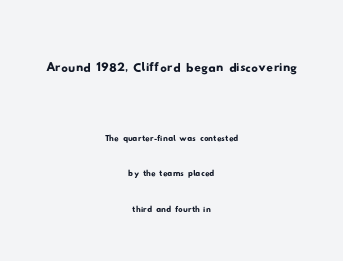
{"serif": "no", "width": "wide", "stroke_contrast": "low", "x_height": "small", "monospaced": "no", "underline": "no", "align": "center", "line_spacing": "normal", "line_spacing_ratio": 1.6, "letter_spacing": "normal", "letter_spacing_em": 0.0, "larger_block": "first", "size_ratio": 1.5, "glyph_px": 33}
